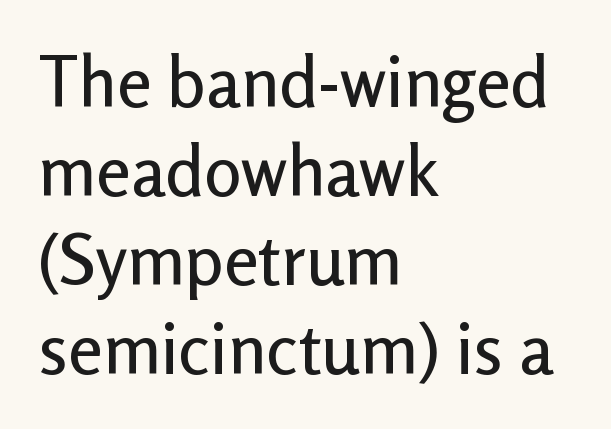
Q: Is the text italic (slanted)? A: No, it is upright.
Q: Is the typeface a serif or a sans-serif typeface? A: Sans-serif.
Q: Is the text underlined? A: No.
Q: How is the paragraph aligned? A: Left-aligned.
Q: Is the spacing between letters normal or unusually wide? A: Normal.
Q: Is the spacing between lines tight, normal or loose? A: Normal.
Q: Width (condensed, normal, or wide)? A: Normal.
Q: Stroke contrast? A: Low.
Q: x-height? A: Medium.
Q: Monospaced? A: No.
